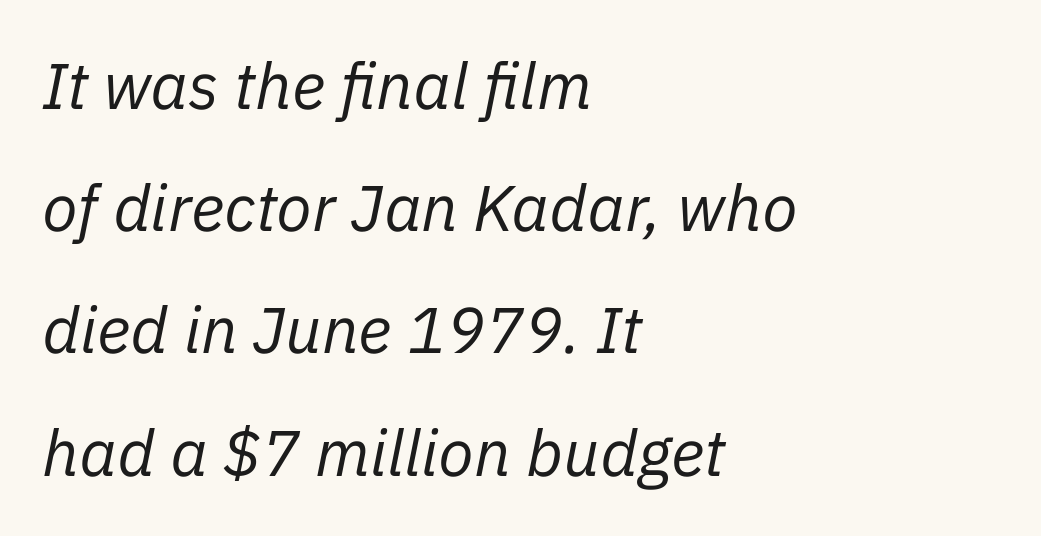
Q: Is the text bold? A: No.
Q: Is the text italic (slanted)? A: Yes, it leans right by about 11 degrees.
Q: Is the text underlined? A: No.
Q: How is the paragraph aligned? A: Left-aligned.
Q: Is the spacing between letters normal or unusually wide? A: Normal.
Q: Width (condensed, normal, or wide)? A: Normal.
Q: Stroke contrast? A: Low.
Q: x-height? A: Medium.
Q: Monospaced? A: No.
